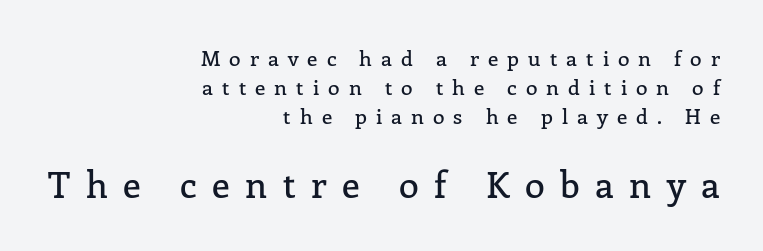
Q: Is the text italic (slanted)? A: No, it is upright.
Q: Is the typeface a serif or a sans-serif typeface? A: Serif.
Q: Is the text underlined? A: No.
Q: How is the paragraph aligned? A: Right-aligned.
Q: Is the spacing between letters normal or unusually wide? A: Unusually wide.
Q: Is the spacing between lines tight, normal or loose? A: Normal.
Q: Which block of text is set in a larger size, the first (top) or the second (bottom)? A: The second (bottom) one.
Q: Width (condensed, normal, or wide)? A: Normal.
Q: Stroke contrast? A: Low.
Q: x-height? A: Medium.
Q: Monospaced? A: No.
